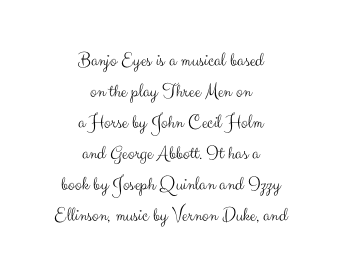
Q: Is the text bold? A: No.
Q: Is the text italic (slanted)? A: Yes.
Q: Is the text underlined? A: No.
Q: How is the paragraph aligned? A: Centered.
Q: Is the spacing between letters normal or unusually wide? A: Normal.
Q: Is the spacing between lines tight, normal or loose? A: Normal.
